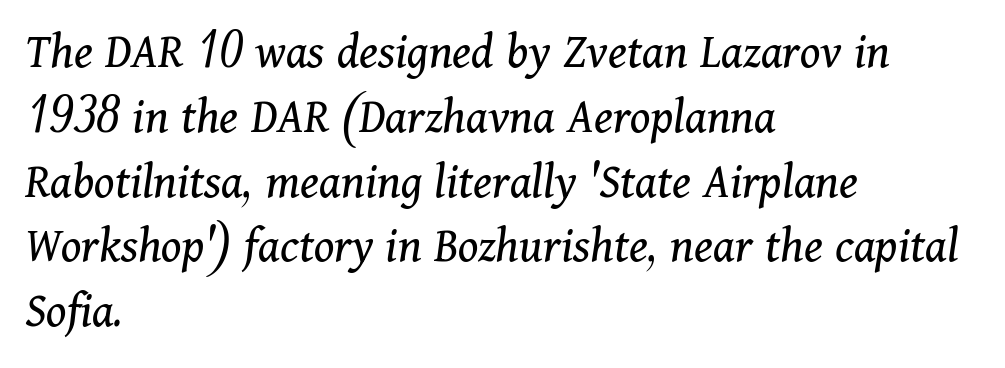
{"serif": "yes", "italic": "yes", "lean": "right", "slant_degrees": 11, "bold": "no", "weight": "regular", "width": "normal", "stroke_contrast": "medium", "x_height": "medium", "monospaced": "no", "underline": "no", "align": "left", "line_spacing": "normal", "line_spacing_ratio": 1.27, "letter_spacing": "normal", "letter_spacing_em": 0.0, "glyph_px": 51}
